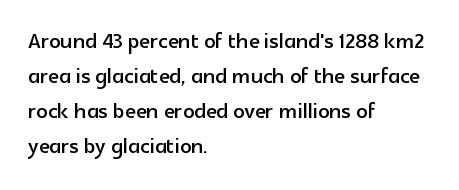
Spacing between characters is what you'd get straight out of the box. Every character sits straight up, as roman type does. Bare-footed words on every line. This rendering uses left alignment, leaving the right contour irregular. Horizontal bands of white between lines are of average thickness.
